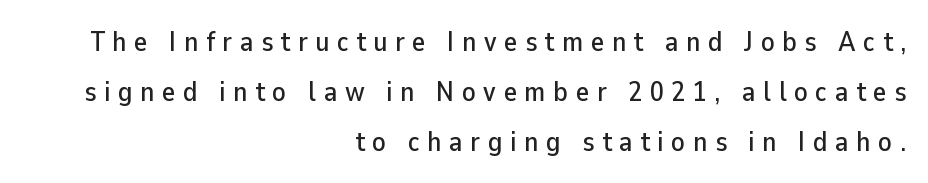
Q: Is the text italic (slanted)? A: No, it is upright.
Q: Is the typeface a serif or a sans-serif typeface? A: Sans-serif.
Q: Is the text underlined? A: No.
Q: How is the paragraph aligned? A: Right-aligned.
Q: Is the spacing between letters normal or unusually wide? A: Unusually wide.
Q: Width (condensed, normal, or wide)? A: Normal.
Q: Stroke contrast? A: Low.
Q: x-height? A: Medium.
Q: Monospaced? A: No.
